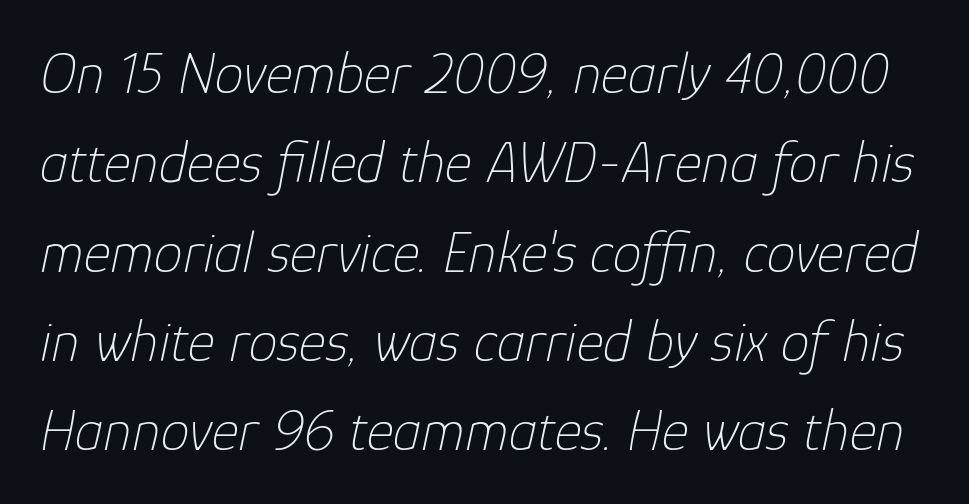
Q: Is the text bold? A: No.
Q: Is the text italic (slanted)? A: Yes, it leans right by about 12 degrees.
Q: Is the text underlined? A: No.
Q: Is the spacing between letters normal or unusually wide? A: Normal.
Q: Is the spacing between lines tight, normal or loose? A: Normal.
Q: Width (condensed, normal, or wide)? A: Normal.
Q: Stroke contrast? A: Low.
Q: x-height? A: Medium.
Q: Monospaced? A: No.
